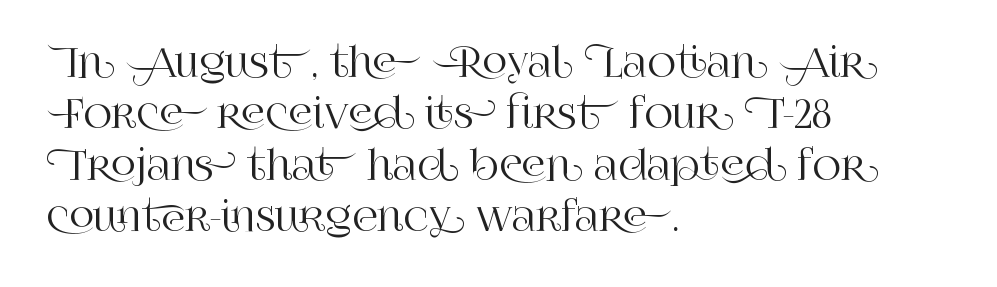
Q: Is the text italic (slanted)? A: No, it is upright.
Q: Is the typeface a serif or a sans-serif typeface? A: Serif.
Q: Is the text underlined? A: No.
Q: How is the paragraph aligned? A: Left-aligned.
Q: Is the spacing between letters normal or unusually wide? A: Normal.
Q: Is the spacing between lines tight, normal or loose? A: Normal.
Q: Width (condensed, normal, or wide)? A: Normal.
Q: Stroke contrast? A: High.
Q: x-height? A: Large.
Q: Monospaced? A: No.
